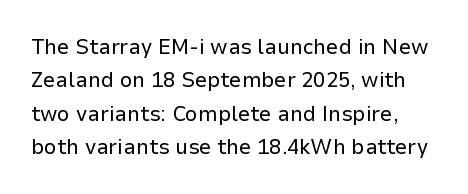
Q: Is the text bold? A: No.
Q: Is the text italic (slanted)? A: No, it is upright.
Q: Is the text underlined? A: No.
Q: Is the spacing between letters normal or unusually wide? A: Normal.
Q: Is the spacing between lines tight, normal or loose? A: Normal.
